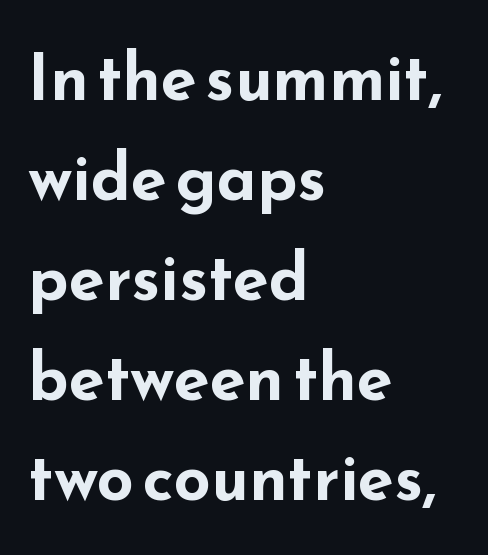
Q: Is the text bold? A: Yes.
Q: Is the text italic (slanted)? A: No, it is upright.
Q: Is the typeface a serif or a sans-serif typeface? A: Sans-serif.
Q: Is the text underlined? A: No.
Q: How is the paragraph aligned? A: Left-aligned.
Q: Is the spacing between letters normal or unusually wide? A: Normal.
Q: Is the spacing between lines tight, normal or loose? A: Normal.
Q: Width (condensed, normal, or wide)? A: Wide.
Q: Stroke contrast? A: Low.
Q: x-height? A: Small.
Q: Monospaced? A: No.
